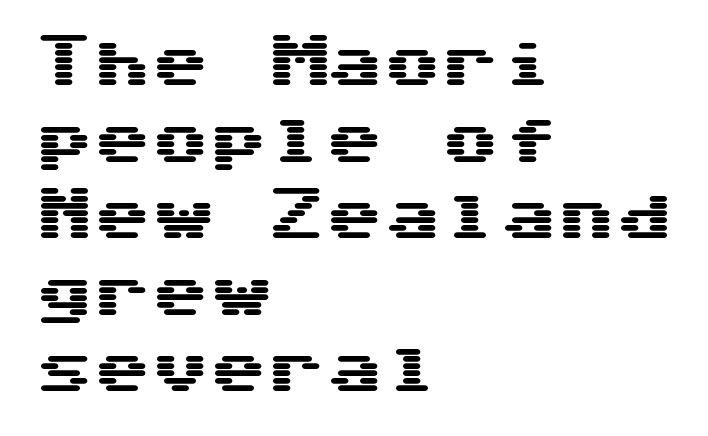
Unlike a traditional serif, this face leaves its strokes unadorned. The passage is arranged the way most books set body copy — flush left. The line-height multiplier appears to be the usual default. The lettering holds an erect, upright posture throughout. In terms of letterspacing, this is plain default setting.
